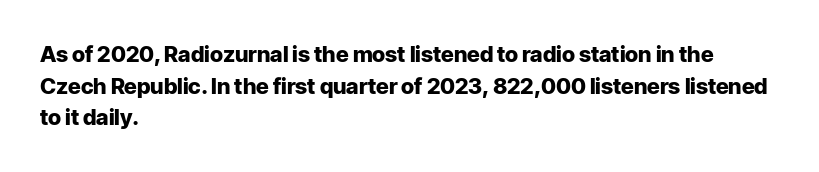
Beneath every word, the page is bare. Successive baselines arrive at the customary interval. It's the straight-up-and-down kind of type. Which margin do the lines hug? The left one — the right edge is uneven. Thick stems and heavy bowls — unmistakably bold.
